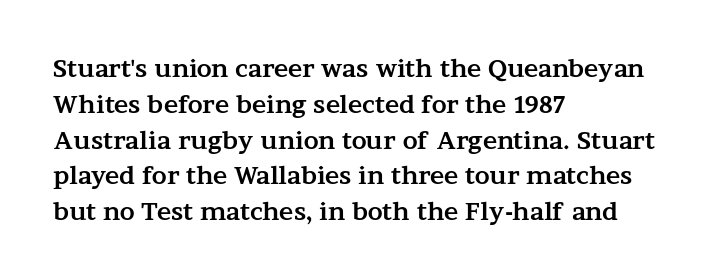
Italic: no, the glyphs are upright roman. Reading down the column, the eye jumps a familiar distance to each next line. Each row of text sits above clean, open space. Chunky letters — that's bold for sure.
